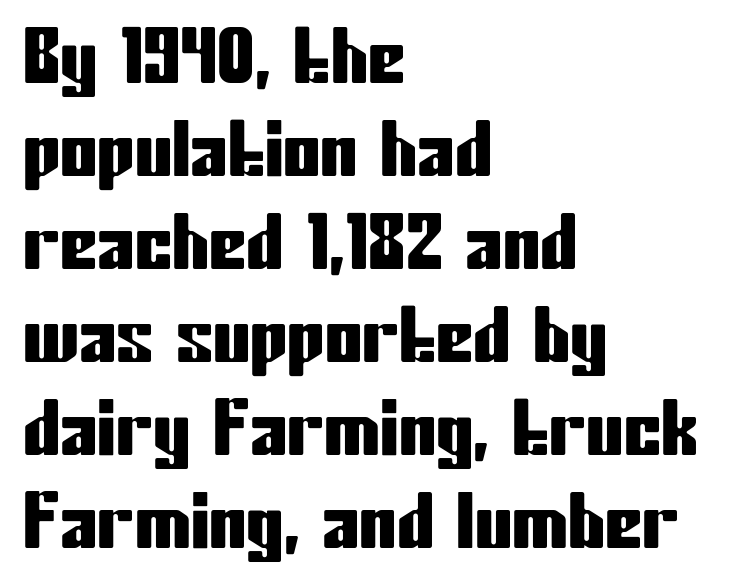
The image shows 75 px condensed sans-serif type, upright; set left-aligned, line spacing 1.24x, normal letter spacing, not underlined; low stroke contrast and a medium x-height.
